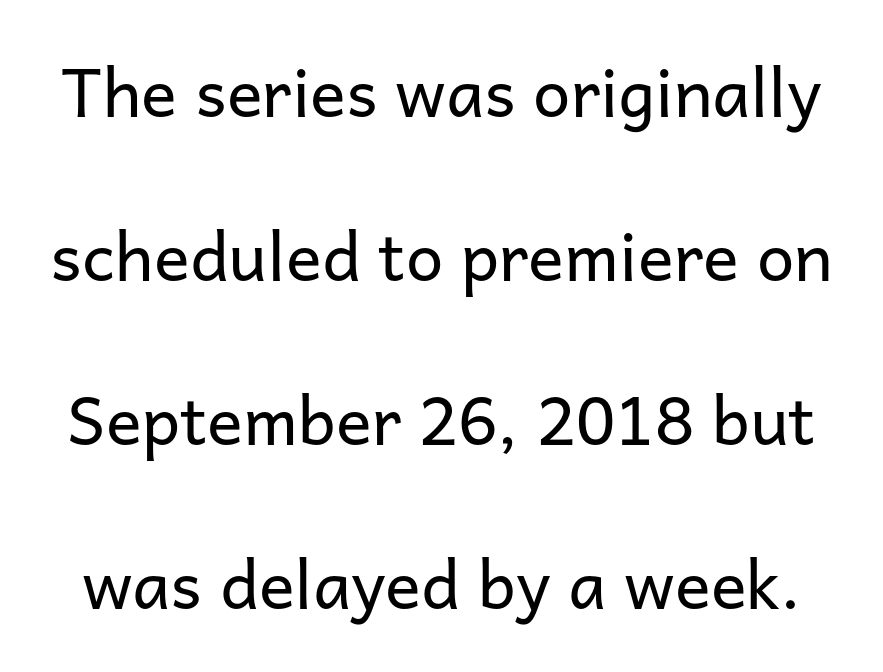
{"serif": "no", "italic": "no", "bold": "no", "weight": "regular", "width": "normal", "stroke_contrast": "low", "x_height": "medium", "monospaced": "no", "underline": "no", "line_spacing": "loose", "line_spacing_ratio": 2.45, "letter_spacing": "normal", "letter_spacing_em": 0.0, "glyph_px": 67}
